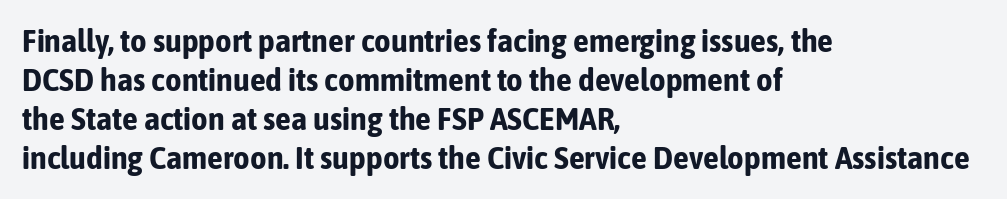
The image shows 32 px bold, condensed sans-serif type, upright; set left-aligned, line spacing 1.22x, normal letter spacing, not underlined; low stroke contrast and a medium x-height.
